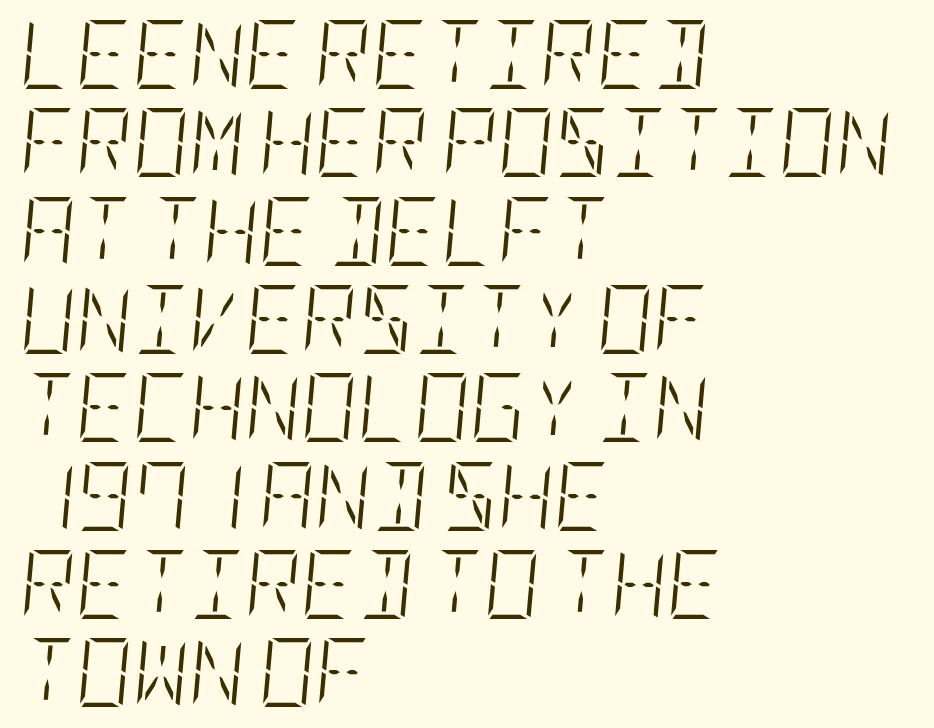
Left-aligned paragraph, ragged on the right. Descenders hang freely into open space. Style check: oblique. Nothing heavy about these letters — not bold at all. The block of text has a typical density, with ordinary space between rows. No extra tracking has been applied to these lines.
